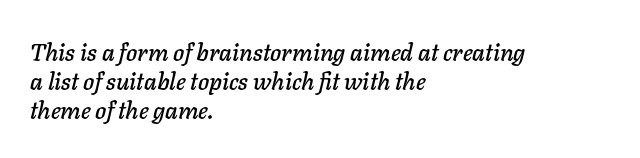
The image shows 24 px text type, italic (leaning right); set left-aligned, line spacing 1.21x, normal letter spacing, not underlined.
